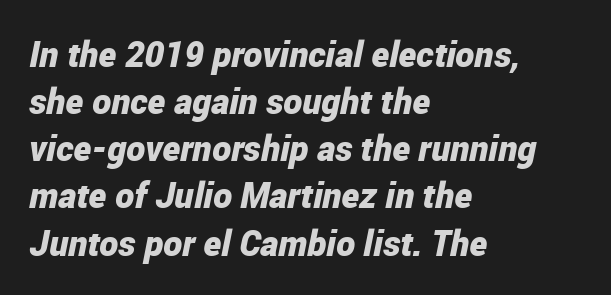
{"italic": "yes", "lean": "right", "slant_degrees": 12, "bold": "yes", "weight": "bold", "width": "condensed", "stroke_contrast": "low", "x_height": "medium", "monospaced": "no", "underline": "no", "align": "left", "line_spacing": "normal", "line_spacing_ratio": 1.31, "letter_spacing": "normal", "letter_spacing_em": 0.0, "glyph_px": 36}
